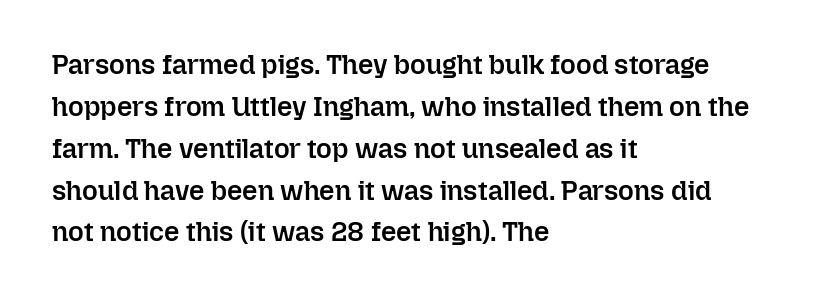
Q: Is the text bold? A: Semi-bold.
Q: Is the text italic (slanted)? A: No, it is upright.
Q: Is the text underlined? A: No.
Q: How is the paragraph aligned? A: Left-aligned.
Q: Is the spacing between letters normal or unusually wide? A: Normal.
Q: Is the spacing between lines tight, normal or loose? A: Normal.
